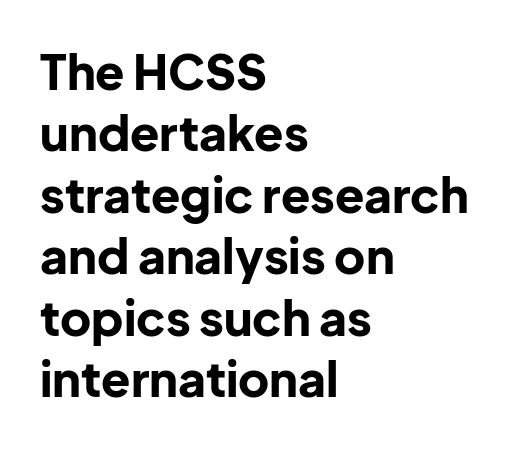
Q: Is the text bold? A: Yes.
Q: Is the text italic (slanted)? A: No, it is upright.
Q: Is the typeface a serif or a sans-serif typeface? A: Sans-serif.
Q: Is the text underlined? A: No.
Q: How is the paragraph aligned? A: Left-aligned.
Q: Is the spacing between letters normal or unusually wide? A: Normal.
Q: Is the spacing between lines tight, normal or loose? A: Normal.
Q: Width (condensed, normal, or wide)? A: Normal.
Q: Stroke contrast? A: Low.
Q: x-height? A: Medium.
Q: Monospaced? A: No.
